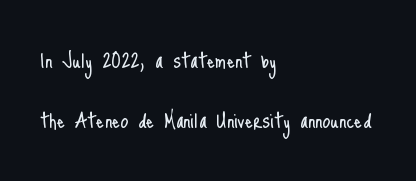
{"italic": "no", "bold": "no", "underline": "no", "align": "left", "line_spacing": "loose", "line_spacing_ratio": 2.32, "letter_spacing": "normal", "letter_spacing_em": 0.0, "glyph_px": 26}
